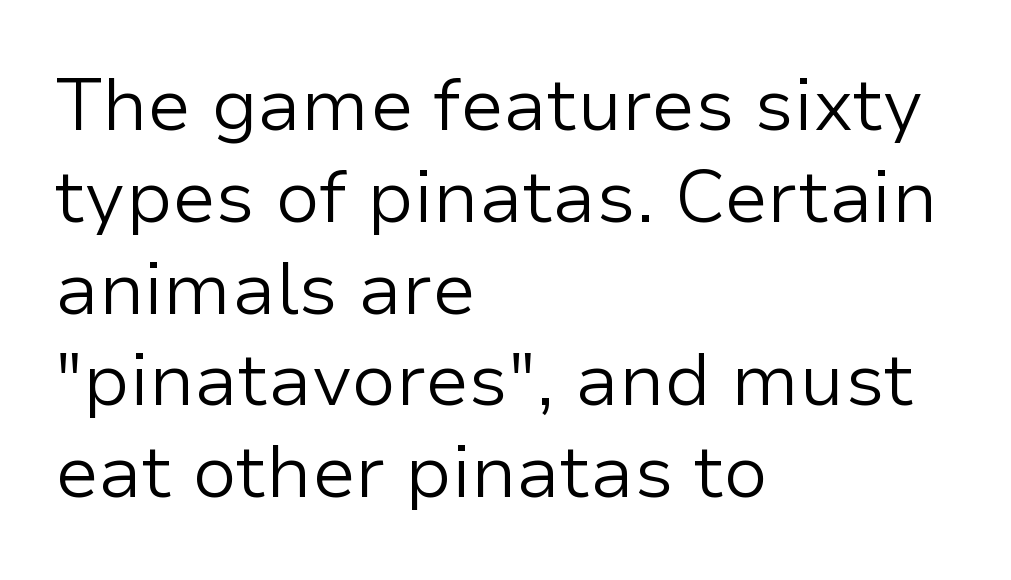
Line beginnings align vertically; line endings do not. A light-to-regular cut is what we see here. The specimen omits any rule beneath the text block's lines. These lines are rendered in a variable-pitch font.
